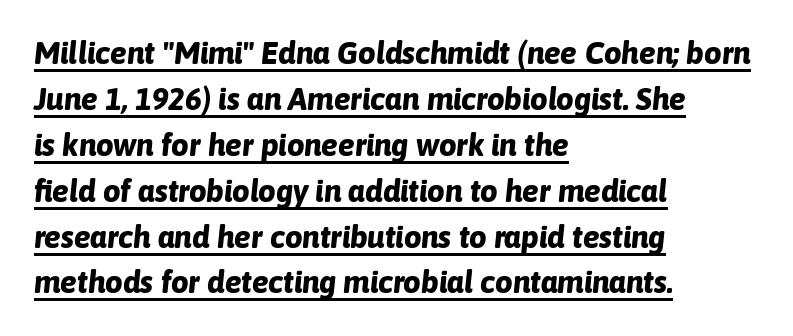
Does a line run under the words? Yes, clearly. This sample uses an oblique cut, with every glyph tilted off the vertical. A typesetter would call this proportional, since set widths differ per character. Regarding leading, the lines here are spaced in the standard way.
